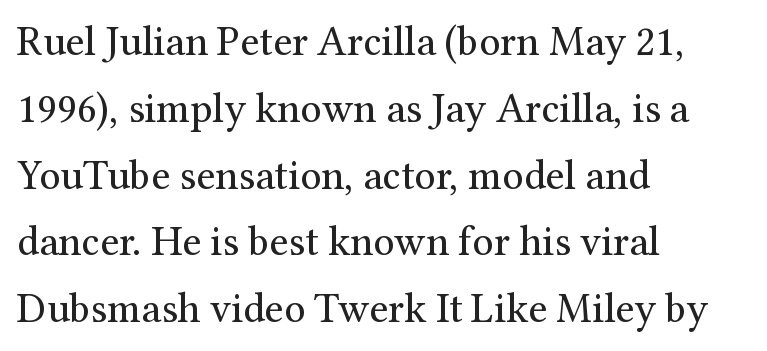
This reads as an unemphasized weight, regular at the heaviest. Which margin do the lines hug? The left one — the right edge is uneven. The type family on display is of the serif kind. The face used here is rendered with its standard letterfit. The line-height multiplier appears to be the usual default. The letters advance in unequal steps, a hallmark of proportional type.
